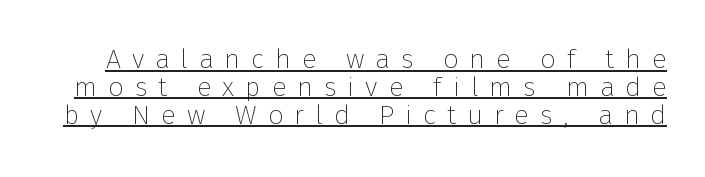
Q: Is the text bold? A: No.
Q: Is the text italic (slanted)? A: No, it is upright.
Q: Is the text underlined? A: Yes.
Q: Is the spacing between letters normal or unusually wide? A: Unusually wide.
Q: Is the spacing between lines tight, normal or loose? A: Tight.
